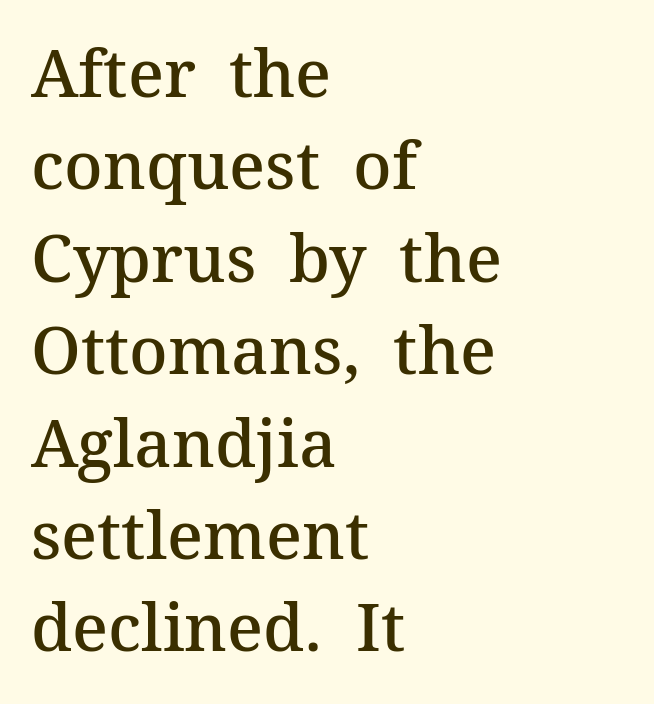
Observe the serifs anchoring each vertical stroke in this sample. Quick note: not italic, upright. Think of a printed novel: that variable character pitch is what you see here. Which margin do the lines hug? The left one — the right edge is uneven.
